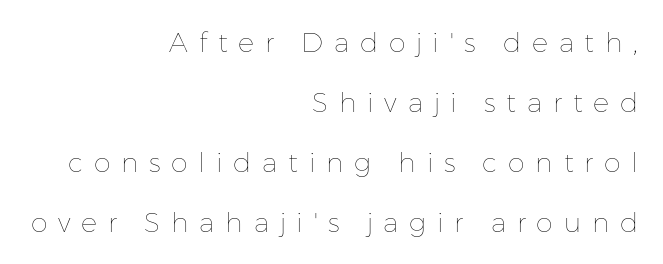
The image shows 27 px text type, upright; set right-aligned, loose line spacing (2.22x), unusually wide letter spacing (+0.4 em), not underlined.
